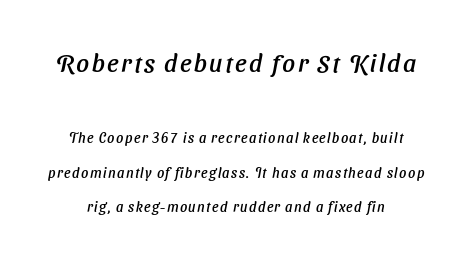
Q: Is the text italic (slanted)? A: Yes, it leans right by about 11 degrees.
Q: Is the text underlined? A: No.
Q: Is the spacing between lines tight, normal or loose? A: Loose.
Q: Which block of text is set in a larger size, the first (top) or the second (bottom)? A: The first (top) one.
